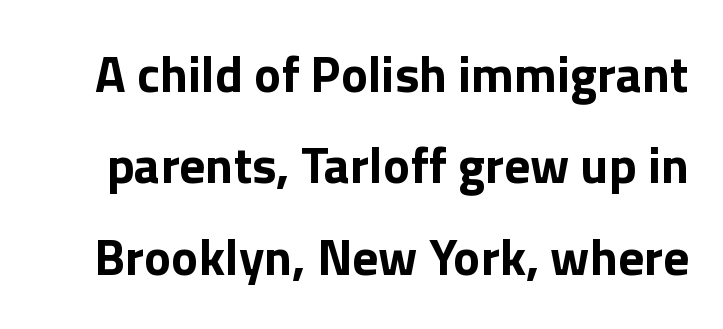
{"serif": "no", "italic": "no", "bold": "yes", "weight": "bold", "width": "normal", "x_height": "medium", "monospaced": "no", "underline": "no", "line_spacing_ratio": 1.79, "letter_spacing": "normal", "letter_spacing_em": 0.0, "glyph_px": 51}
